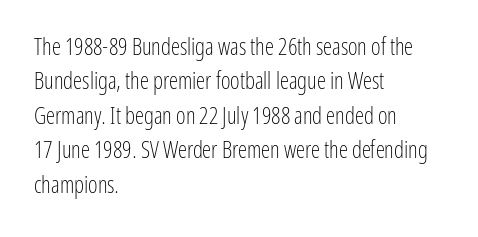
The image shows 23 px text type, upright; set left-aligned, normal line spacing (1.5x), normal letter spacing, not underlined.
